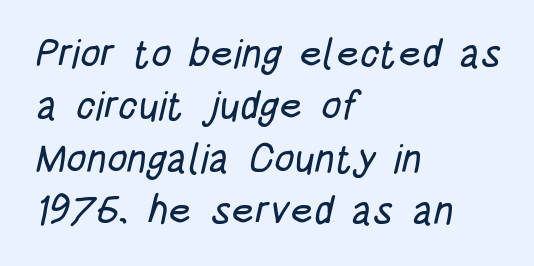
Q: Is the typeface a serif or a sans-serif typeface? A: Sans-serif.
Q: Is the text underlined? A: No.
Q: How is the paragraph aligned? A: Left-aligned.
Q: Is the spacing between letters normal or unusually wide? A: Normal.
Q: Is the spacing between lines tight, normal or loose? A: Normal.
Q: Width (condensed, normal, or wide)? A: Condensed.
Q: Stroke contrast? A: Low.
Q: x-height? A: Large.
Q: Monospaced? A: No.
